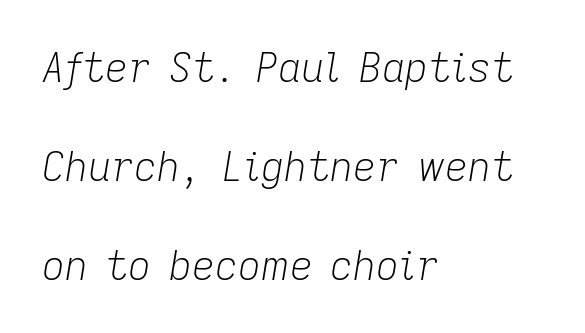
Q: Is the text bold? A: No.
Q: Is the text italic (slanted)? A: Yes, it leans right by about 9 degrees.
Q: Is the text underlined? A: No.
Q: How is the paragraph aligned? A: Left-aligned.
Q: Is the spacing between letters normal or unusually wide? A: Normal.
Q: Is the spacing between lines tight, normal or loose? A: Loose.
Q: Width (condensed, normal, or wide)? A: Normal.
Q: Stroke contrast? A: Low.
Q: x-height? A: Medium.
Q: Monospaced? A: No.
